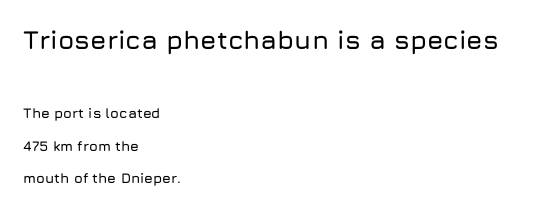
The image shows 26 px text type, upright; set left-aligned, loose line spacing (2.32x), normal letter spacing, not underlined; the first (top) block is 1.86x larger.
